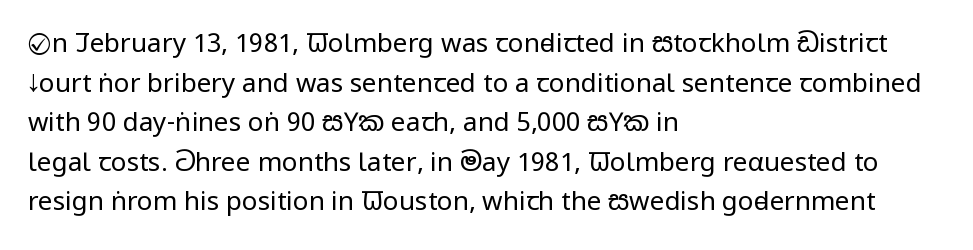
The image shows 26 px text type, upright; set left-aligned, normal line spacing (1.52x), normal letter spacing, not underlined.
